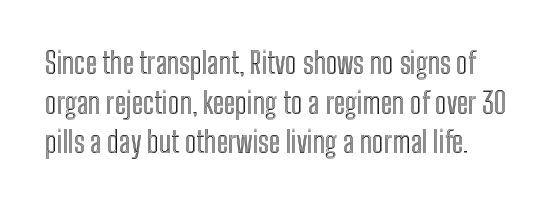
Default kerning and tracking; the words read as compact shapes. Regarding leading, the lines here are spaced in the standard way. This sample uses an upright cut, with every glyph sitting square on the baseline. Quick note: underline off. Note the varied advance widths — an 'i' is clearly narrower than an 'm'.
